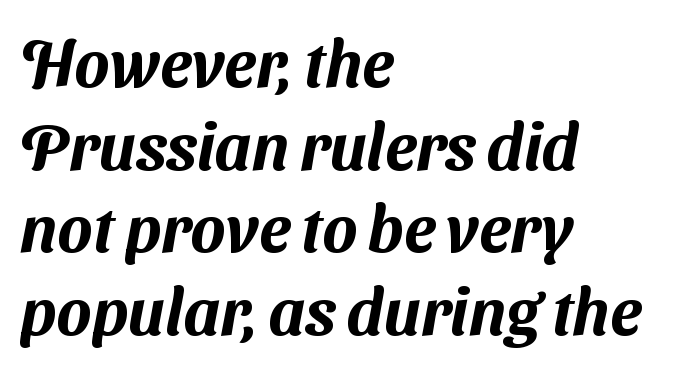
Q: Is the typeface a serif or a sans-serif typeface? A: Sans-serif.
Q: Is the text underlined? A: No.
Q: How is the paragraph aligned? A: Left-aligned.
Q: Is the spacing between letters normal or unusually wide? A: Normal.
Q: Is the spacing between lines tight, normal or loose? A: Normal.
Q: Width (condensed, normal, or wide)? A: Normal.
Q: Stroke contrast? A: Medium.
Q: x-height? A: Medium.
Q: Monospaced? A: No.
